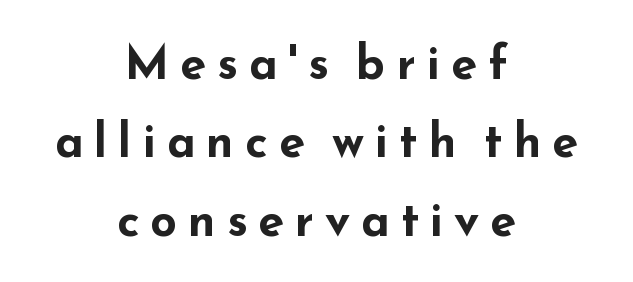
{"serif": "no", "italic": "no", "bold": "yes", "weight": "bold", "width": "wide", "stroke_contrast": "low", "x_height": "small", "monospaced": "no", "underline": "no", "align": "center", "line_spacing": "normal", "line_spacing_ratio": 1.67, "letter_spacing": "wide", "letter_spacing_em": 0.23, "glyph_px": 47}
